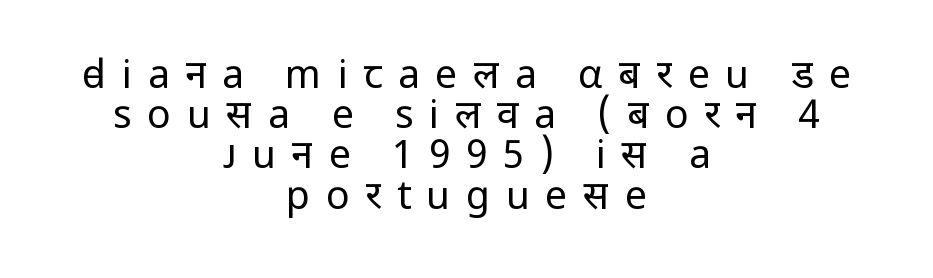
Q: Is the text bold? A: No.
Q: Is the text italic (slanted)? A: No, it is upright.
Q: Is the typeface a serif or a sans-serif typeface? A: Sans-serif.
Q: Is the text underlined? A: No.
Q: How is the paragraph aligned? A: Centered.
Q: Is the spacing between letters normal or unusually wide? A: Unusually wide.
Q: Is the spacing between lines tight, normal or loose? A: Tight.
Q: Width (condensed, normal, or wide)? A: Normal.
Q: Stroke contrast? A: Low.
Q: x-height? A: Medium.
Q: Monospaced? A: No.
